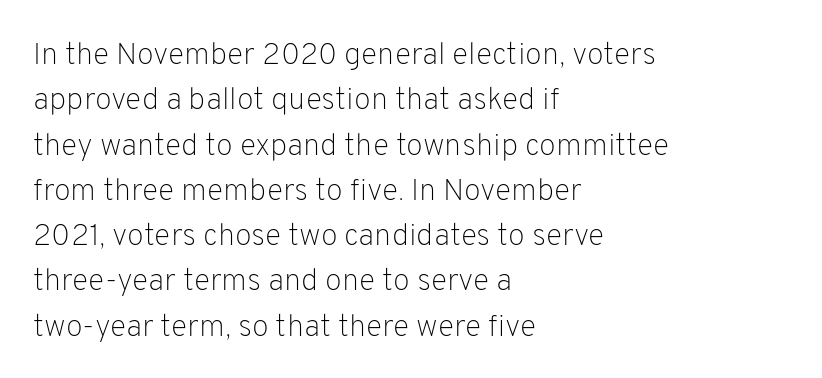
Vertical strokes here are truly vertical. Honestly, the row spacing looks completely unremarkable. What kind of face is this? One without serifs — a sans. The rendering uses natural spacing where letterforms have individual widths. A light-to-regular cut is what we see here.
